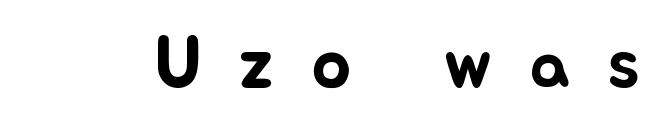
A roman cut, with each character standing at attention. The tracking jumps out immediately: characters are airy and widely separated. Letters rest on an invisible, unmarked baseline. Each letter keeps its own natural width here, so spacing adapts to shape.
